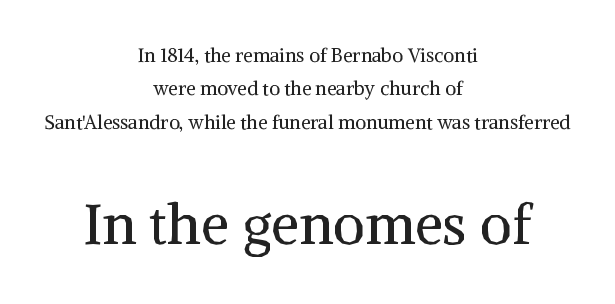
Q: Is the text bold? A: No.
Q: Is the text italic (slanted)? A: No, it is upright.
Q: Is the typeface a serif or a sans-serif typeface? A: Serif.
Q: Is the text underlined? A: No.
Q: How is the paragraph aligned? A: Centered.
Q: Is the spacing between letters normal or unusually wide? A: Normal.
Q: Which block of text is set in a larger size, the first (top) or the second (bottom)? A: The second (bottom) one.
Q: Width (condensed, normal, or wide)? A: Normal.
Q: Stroke contrast? A: Medium.
Q: x-height? A: Medium.
Q: Monospaced? A: No.
